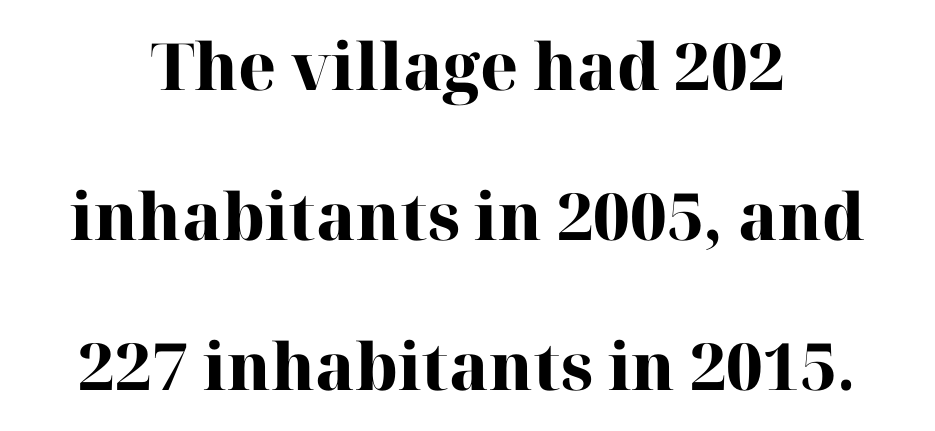
{"serif": "yes", "italic": "no", "bold": "yes", "weight": "heavy", "width": "normal", "stroke_contrast": "high", "x_height": "medium", "monospaced": "no", "underline": "no", "align": "center", "line_spacing": "loose", "line_spacing_ratio": 2.31, "letter_spacing": "normal", "letter_spacing_em": 0.0, "glyph_px": 65}
